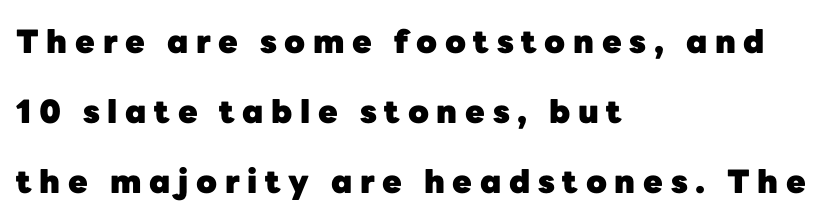
Q: Is the text bold? A: Yes.
Q: Is the text italic (slanted)? A: No, it is upright.
Q: Is the typeface a serif or a sans-serif typeface? A: Sans-serif.
Q: Is the text underlined? A: No.
Q: How is the paragraph aligned? A: Left-aligned.
Q: Is the spacing between letters normal or unusually wide? A: Unusually wide.
Q: Is the spacing between lines tight, normal or loose? A: Loose.
Q: Width (condensed, normal, or wide)? A: Normal.
Q: Stroke contrast? A: Low.
Q: x-height? A: Medium.
Q: Monospaced? A: No.
